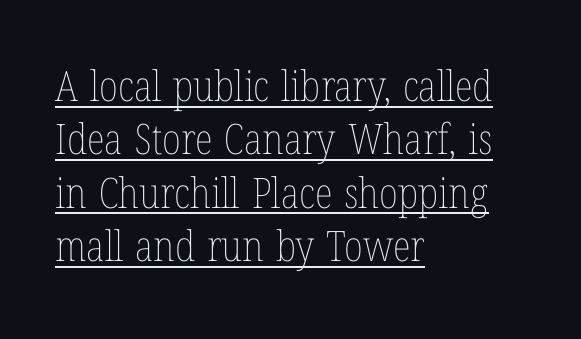
Q: Is the text bold? A: No.
Q: Is the text italic (slanted)? A: No, it is upright.
Q: Is the text underlined? A: Yes.
Q: How is the paragraph aligned? A: Left-aligned.
Q: Is the spacing between letters normal or unusually wide? A: Normal.
Q: Is the spacing between lines tight, normal or loose? A: Normal.
Q: Width (condensed, normal, or wide)? A: Condensed.
Q: Stroke contrast? A: Low.
Q: x-height? A: Medium.
Q: Monospaced? A: No.
